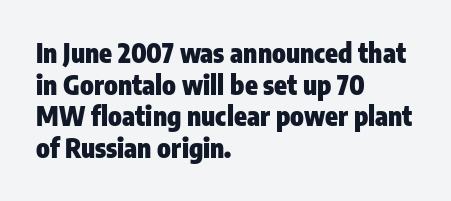
Q: Is the text bold? A: Yes.
Q: Is the text italic (slanted)? A: No, it is upright.
Q: Is the text underlined? A: No.
Q: How is the paragraph aligned? A: Left-aligned.
Q: Is the spacing between letters normal or unusually wide? A: Normal.
